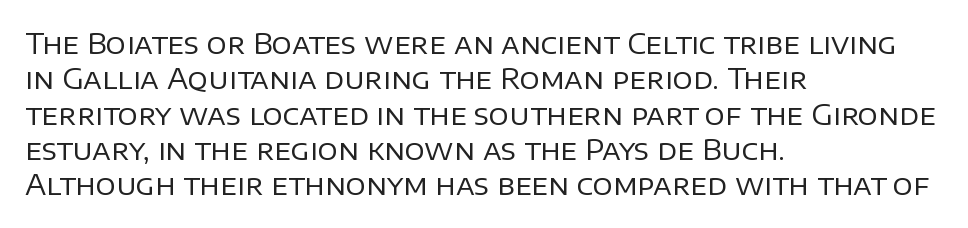
Q: Is the text bold? A: No.
Q: Is the text italic (slanted)? A: No, it is upright.
Q: Is the typeface a serif or a sans-serif typeface? A: Sans-serif.
Q: Is the text underlined? A: No.
Q: How is the paragraph aligned? A: Left-aligned.
Q: Is the spacing between letters normal or unusually wide? A: Normal.
Q: Is the spacing between lines tight, normal or loose? A: Normal.
Q: Width (condensed, normal, or wide)? A: Normal.
Q: Stroke contrast? A: Low.
Q: x-height? A: Large.
Q: Monospaced? A: No.
